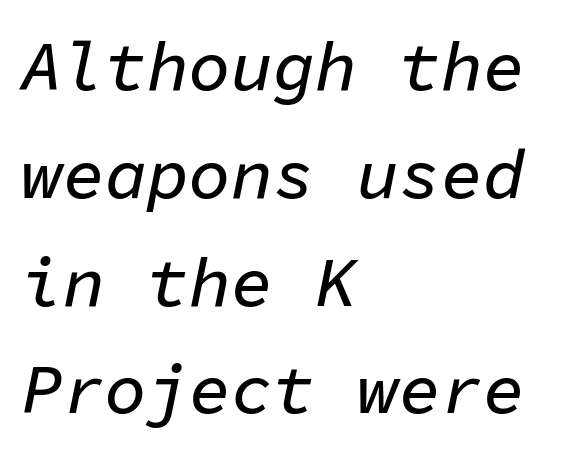
Q: Is the text italic (slanted)? A: Yes, it leans right by about 11 degrees.
Q: Is the text underlined? A: No.
Q: How is the paragraph aligned? A: Left-aligned.
Q: Is the spacing between letters normal or unusually wide? A: Normal.
Q: Is the spacing between lines tight, normal or loose? A: Normal.
Q: Width (condensed, normal, or wide)? A: Normal.
Q: Stroke contrast? A: Low.
Q: x-height? A: Medium.
Q: Monospaced? A: Yes.
